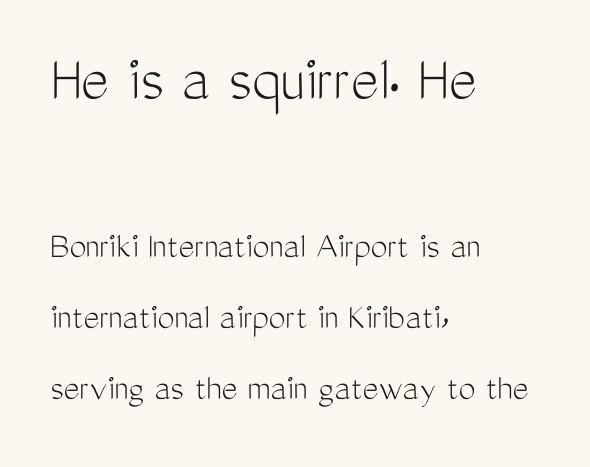
The image shows 67 px light, condensed sans-serif type, upright; set left-aligned, line spacing 1.87x, normal letter spacing, not underlined; the first (top) block is 1.76x larger; medium stroke contrast and a medium x-height.
